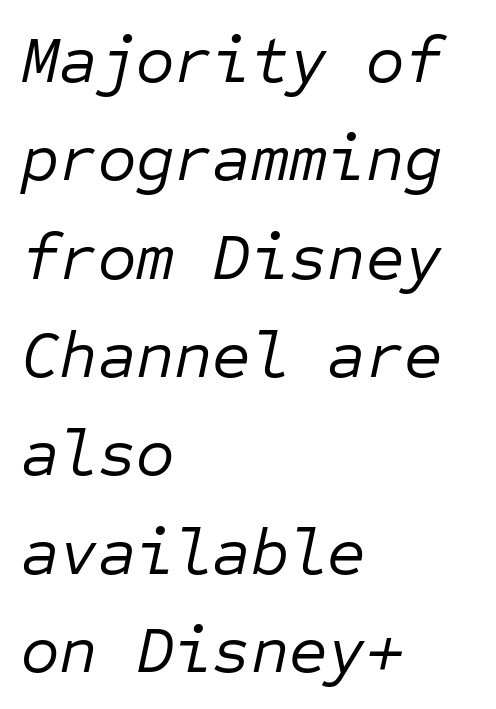
{"italic": "yes", "lean": "right", "slant_degrees": 12, "bold": "no", "weight": "regular", "width": "normal", "stroke_contrast": "low", "x_height": "medium", "monospaced": "yes", "underline": "no", "align": "left", "line_spacing": "normal", "line_spacing_ratio": 1.49, "letter_spacing": "normal", "letter_spacing_em": 0.0, "glyph_px": 66}
